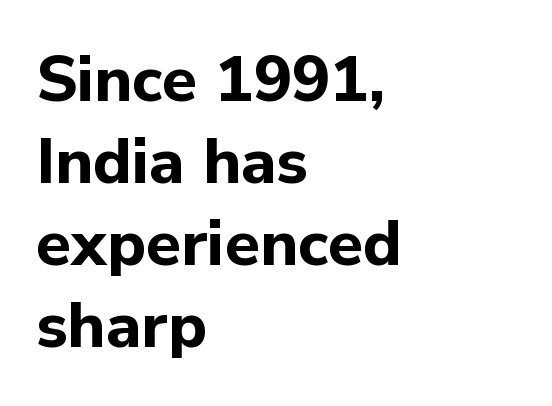
{"serif": "no", "italic": "no", "bold": "yes", "weight": "bold", "width": "normal", "stroke_contrast": "low", "x_height": "medium", "monospaced": "no", "underline": "no", "align": "left", "line_spacing": "normal", "line_spacing_ratio": 1.28, "letter_spacing": "normal", "letter_spacing_em": 0.0, "glyph_px": 64}
